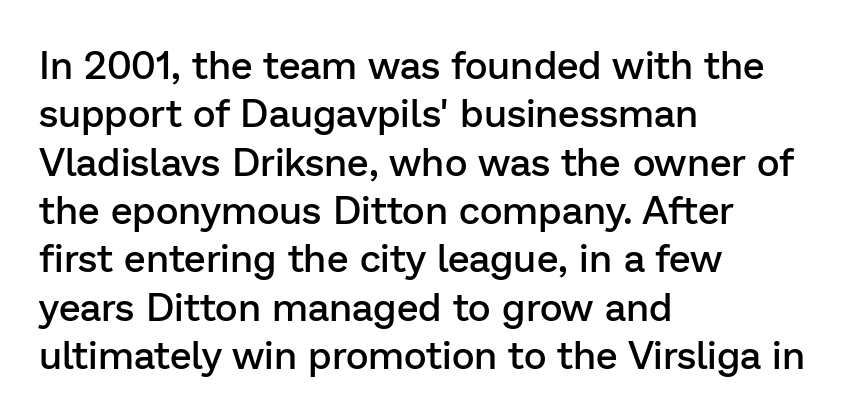
{"serif": "no", "italic": "no", "bold": "semi", "weight": "semibold", "width": "normal", "stroke_contrast": "low", "x_height": "medium", "monospaced": "no", "underline": "no", "align": "left", "line_spacing_ratio": 1.24, "letter_spacing": "normal", "letter_spacing_em": 0.0, "glyph_px": 39}
